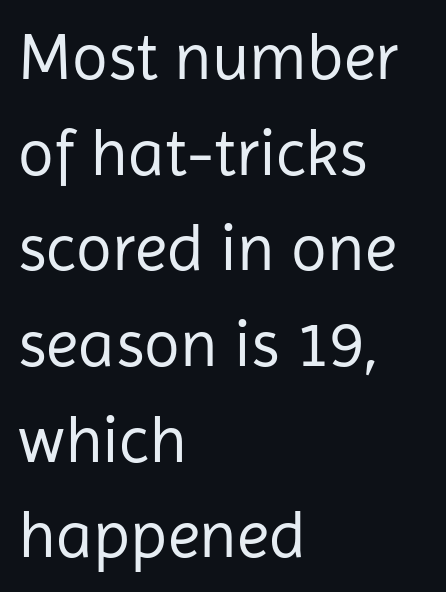
Q: Is the text bold? A: No.
Q: Is the text italic (slanted)? A: No, it is upright.
Q: Is the typeface a serif or a sans-serif typeface? A: Sans-serif.
Q: Is the text underlined? A: No.
Q: How is the paragraph aligned? A: Left-aligned.
Q: Is the spacing between letters normal or unusually wide? A: Normal.
Q: Is the spacing between lines tight, normal or loose? A: Normal.
Q: Width (condensed, normal, or wide)? A: Normal.
Q: Stroke contrast? A: Low.
Q: x-height? A: Medium.
Q: Monospaced? A: No.
